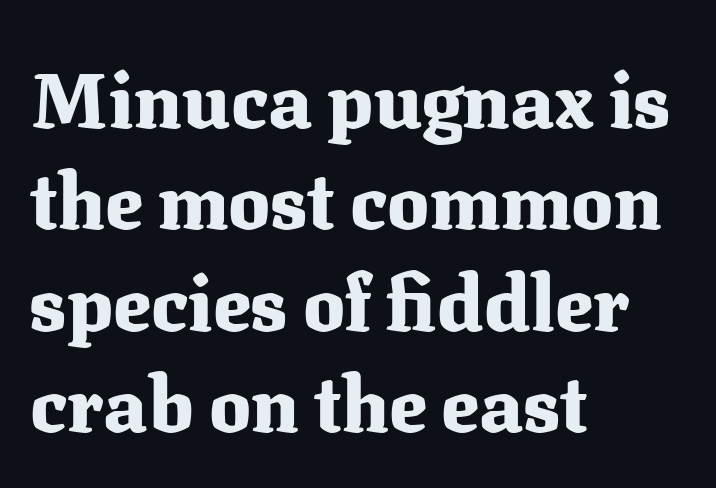
The letters sit at their default tracking, neither squeezed nor spread. Emphasis by weight is at full strength: bold. The face used here is seriffed, in the tradition of book romans. Underlining? Definitely not there. The passage is arranged the way most books set body copy — flush left. You could not count columns in this text — the font is proportionally spaced.
